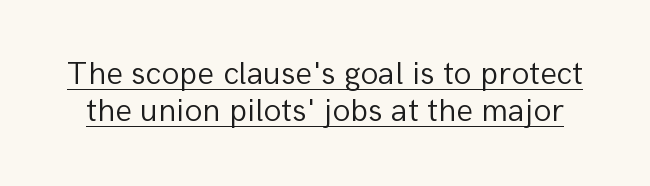
Q: Is the text bold? A: No.
Q: Is the text italic (slanted)? A: No, it is upright.
Q: Is the typeface a serif or a sans-serif typeface? A: Sans-serif.
Q: Is the text underlined? A: Yes.
Q: Is the spacing between letters normal or unusually wide? A: Normal.
Q: Is the spacing between lines tight, normal or loose? A: Tight.
Q: Width (condensed, normal, or wide)? A: Normal.
Q: Stroke contrast? A: Low.
Q: x-height? A: Medium.
Q: Monospaced? A: No.
